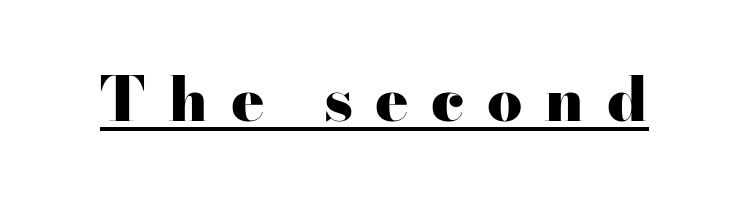
Q: Is the text bold? A: Yes.
Q: Is the text italic (slanted)? A: No, it is upright.
Q: Is the typeface a serif or a sans-serif typeface? A: Serif.
Q: Is the text underlined? A: Yes.
Q: Is the spacing between letters normal or unusually wide? A: Unusually wide.
Q: Width (condensed, normal, or wide)? A: Wide.
Q: Stroke contrast? A: High.
Q: x-height? A: Small.
Q: Monospaced? A: No.
